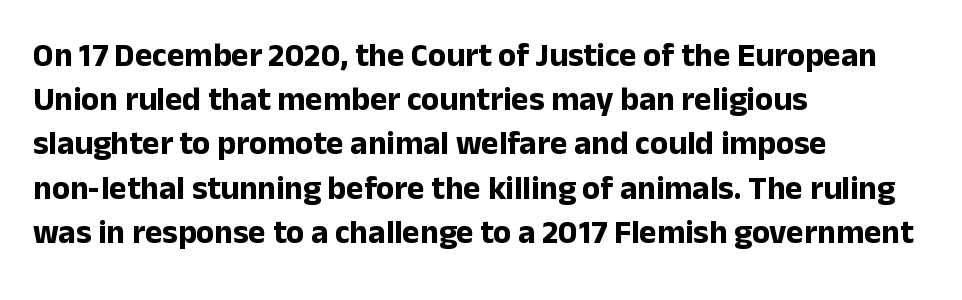
{"serif": "no", "italic": "no", "bold": "yes", "weight": "bold", "width": "normal", "stroke_contrast": "low", "x_height": "medium", "monospaced": "no", "underline": "no", "align": "left", "line_spacing": "normal", "line_spacing_ratio": 1.34, "letter_spacing": "normal", "letter_spacing_em": 0.0, "glyph_px": 33}
